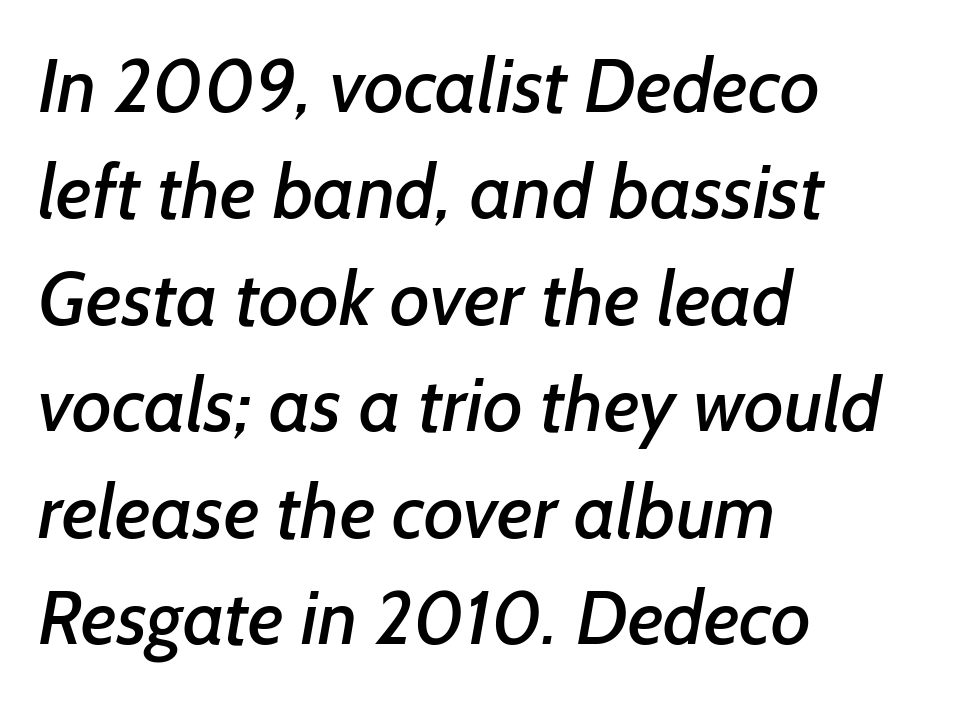
Clear beneath every line of the passage. Looks like regular typesetting: each glyph gets only the width it needs. Visually the block forms a straight wall on the left and a jagged coastline on the right. Does the type have serifs? No, each stem ends abruptly. These lines sit exactly where default settings would place them.
